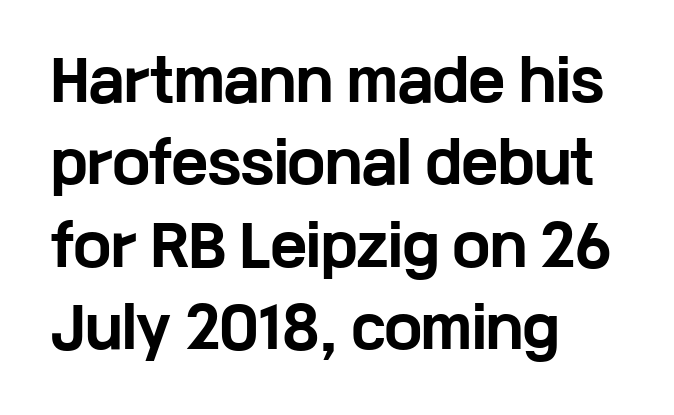
Q: Is the text bold? A: Yes.
Q: Is the text italic (slanted)? A: No, it is upright.
Q: Is the typeface a serif or a sans-serif typeface? A: Sans-serif.
Q: Is the text underlined? A: No.
Q: How is the paragraph aligned? A: Left-aligned.
Q: Is the spacing between letters normal or unusually wide? A: Normal.
Q: Is the spacing between lines tight, normal or loose? A: Normal.
Q: Width (condensed, normal, or wide)? A: Wide.
Q: Stroke contrast? A: Low.
Q: x-height? A: Medium.
Q: Monospaced? A: No.
